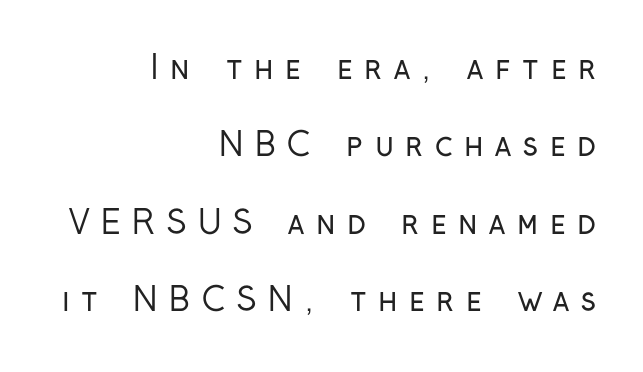
Is the stroke heavy? The answer is a plain regular-or-lighter. The rendering inserts visible extra space after every character. A typesetter would call this proportional, since set widths differ per character. Italic: no, the glyphs are upright roman.
